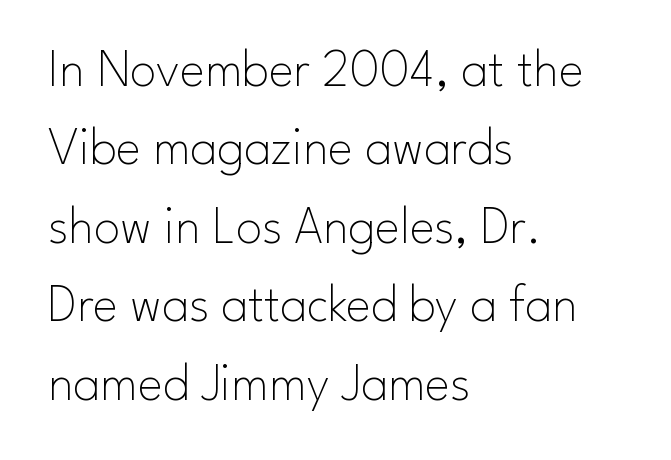
{"serif": "no", "italic": "no", "bold": "no", "weight": "thin", "width": "normal", "stroke_contrast": "low", "x_height": "small", "monospaced": "no", "underline": "no", "align": "left", "line_spacing": "normal", "line_spacing_ratio": 1.48, "letter_spacing": "normal", "letter_spacing_em": 0.0, "glyph_px": 53}
